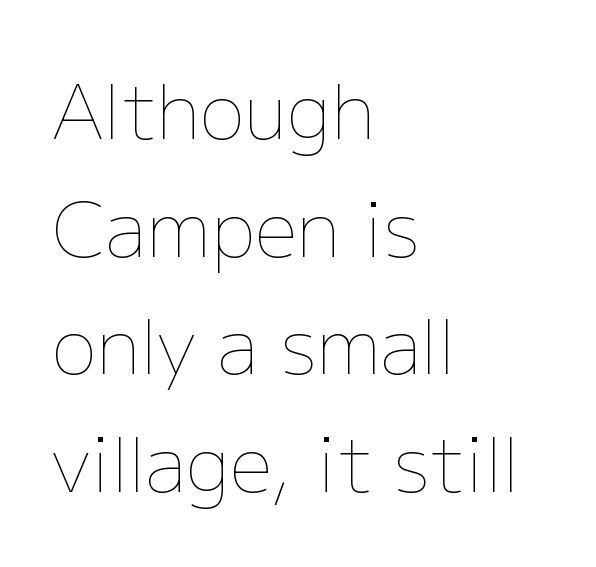
The letterforms sit shoulder to shoulder at normal distance. Character widths vary here, with narrow letters taking less room than wide ones. The rag falls on the right side of this text block. Vertical stems look standard width or narrower in stroke.
